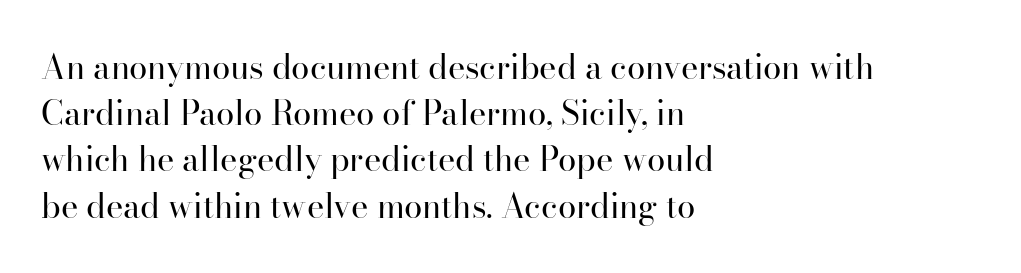
{"serif": "yes", "italic": "no", "bold": "no", "weight": "regular", "width": "normal", "stroke_contrast": "high", "x_height": "small", "monospaced": "no", "underline": "no", "align": "left", "line_spacing": "normal", "line_spacing_ratio": 1.4, "letter_spacing": "normal", "letter_spacing_em": 0.0, "glyph_px": 33}
